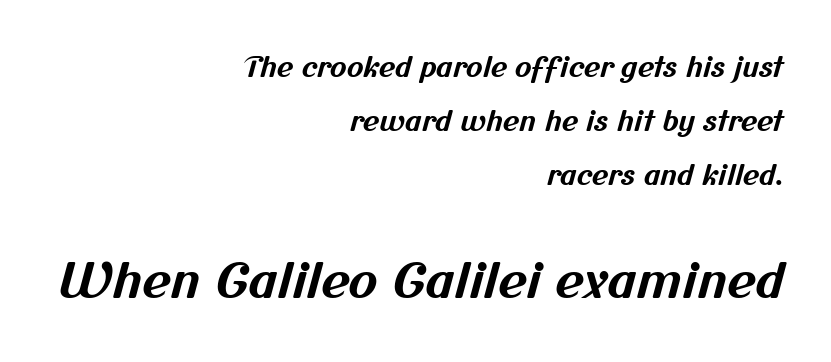
{"serif": "no", "bold": "yes", "weight": "bold", "width": "normal", "stroke_contrast": "medium", "x_height": "medium", "monospaced": "no", "underline": "no", "align": "right", "line_spacing": "loose", "line_spacing_ratio": 1.93, "letter_spacing": "normal", "letter_spacing_em": 0.0, "larger_block": "second", "size_ratio": 1.75, "glyph_px": 49}
